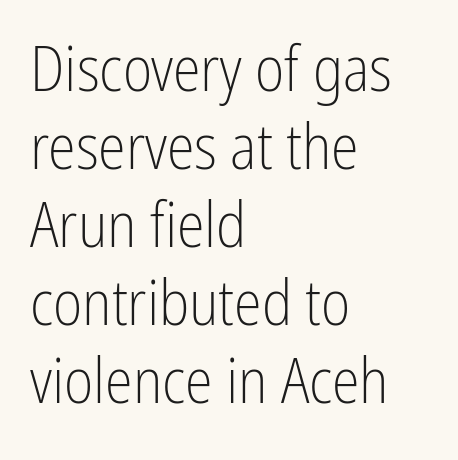
{"serif": "no", "italic": "no", "bold": "no", "weight": "light", "width": "condensed", "stroke_contrast": "low", "x_height": "medium", "monospaced": "no", "underline": "no", "align": "left", "line_spacing_ratio": 1.24, "letter_spacing": "normal", "letter_spacing_em": 0.0, "glyph_px": 63}
